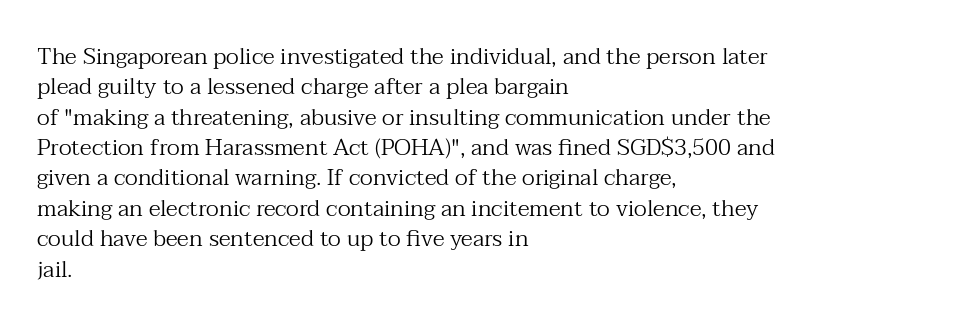
The space directly below the letters is spotless. Caption: standard tracking, unaltered. Vertically, the passage feels balanced, rows spaced as you'd expect. Does the lettering tilt? It doesn't — this is upright.
